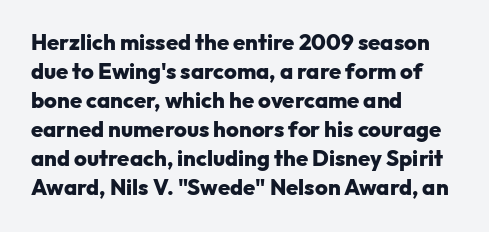
I'd describe the lettering as bold — thick and assertive. Line starts are locked; line ends wander. Nope, not italic — everything's standing straight. Only glyphs here, with clear space below each row.
